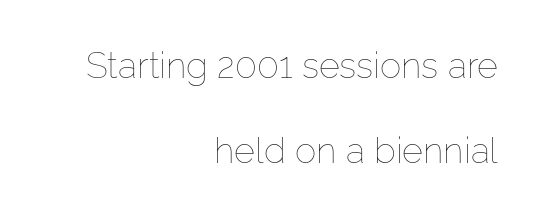
The image shows 36 px thin type, upright; set right-aligned, loose line spacing (2.35x), normal letter spacing, not underlined; low stroke contrast and a medium x-height.
